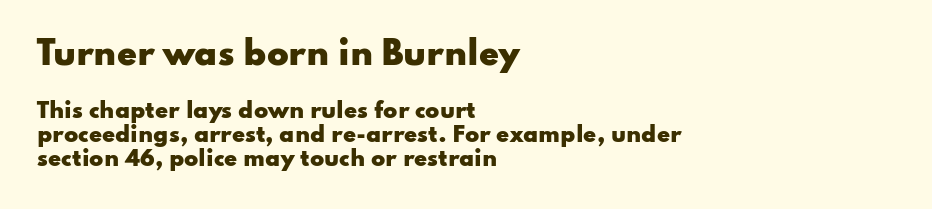
Q: Is the text bold? A: Yes.
Q: Is the text italic (slanted)? A: No, it is upright.
Q: Is the typeface a serif or a sans-serif typeface? A: Sans-serif.
Q: Is the text underlined? A: No.
Q: How is the paragraph aligned? A: Left-aligned.
Q: Is the spacing between letters normal or unusually wide? A: Normal.
Q: Is the spacing between lines tight, normal or loose? A: Tight.
Q: Which block of text is set in a larger size, the first (top) or the second (bottom)? A: The first (top) one.
Q: Width (condensed, normal, or wide)? A: Wide.
Q: Stroke contrast? A: Low.
Q: x-height? A: Small.
Q: Monospaced? A: No.
